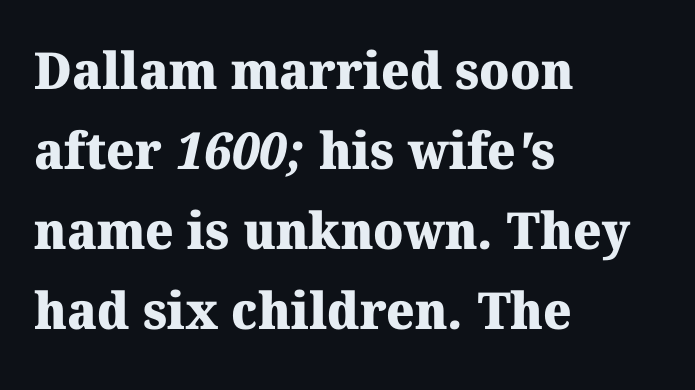
Beneath every word, the page is bare. This sample uses plain, unmodified letter spacing. The letters advance in unequal steps, a hallmark of proportional type. Quick note: interline space is typical. Heavy-handed strokes throughout: this text is bold.
